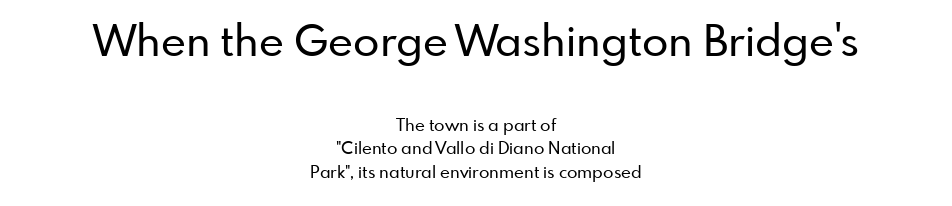
Q: Is the text italic (slanted)? A: No, it is upright.
Q: Is the typeface a serif or a sans-serif typeface? A: Sans-serif.
Q: Is the text underlined? A: No.
Q: How is the paragraph aligned? A: Centered.
Q: Is the spacing between letters normal or unusually wide? A: Normal.
Q: Is the spacing between lines tight, normal or loose? A: Normal.
Q: Which block of text is set in a larger size, the first (top) or the second (bottom)? A: The first (top) one.
Q: Width (condensed, normal, or wide)? A: Normal.
Q: Stroke contrast? A: Low.
Q: x-height? A: Small.
Q: Monospaced? A: No.
